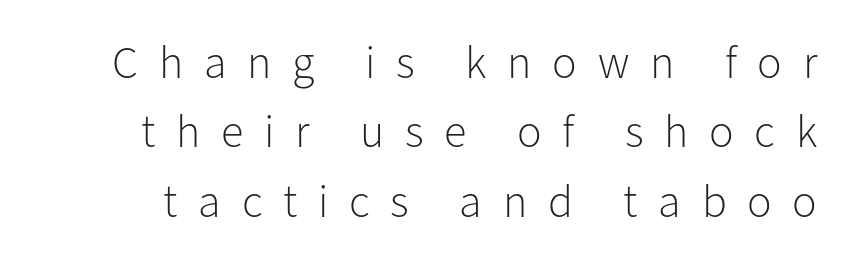
The image shows 46 px light sans-serif type, upright; set normal line spacing (1.51x), unusually wide letter spacing (+0.45 em), not underlined; low stroke contrast and a medium x-height.
